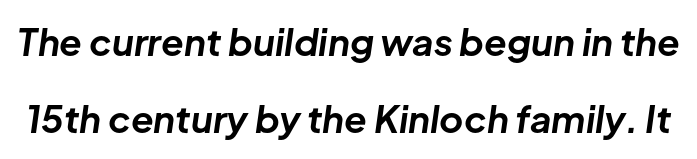
Check under the words: just untouched page. If you measured baseline to baseline, you'd find a long distance. The glyphs have the mass of a bold cut. A typesetter would call this proportional, since set widths differ per character. The typography opts for an oblique posture over an upright one.
